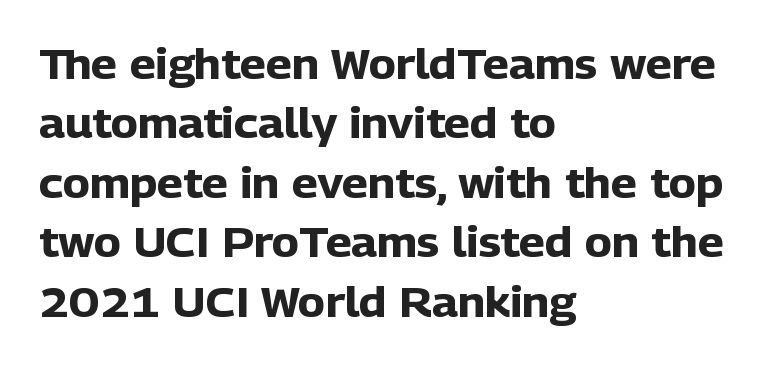
{"serif": "no", "italic": "no", "bold": "yes", "weight": "heavy", "width": "normal", "stroke_contrast": "low", "x_height": "medium", "monospaced": "no", "underline": "no", "align": "left", "line_spacing": "normal", "line_spacing_ratio": 1.45, "letter_spacing": "normal", "letter_spacing_em": 0.0, "glyph_px": 41}
